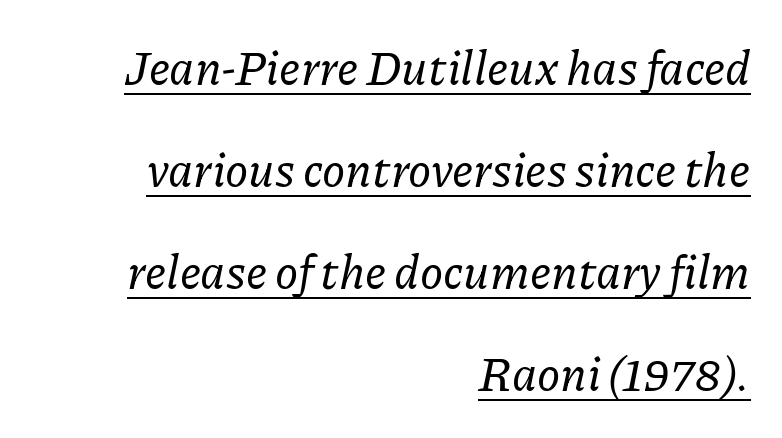
Rows of type keep a wide berth in the vertical direction. The typesetter has applied underlining to the passage shown. Do the characters align in a grid? No, the font is proportional. Quick note: italic. Short note: letters normally spaced.
